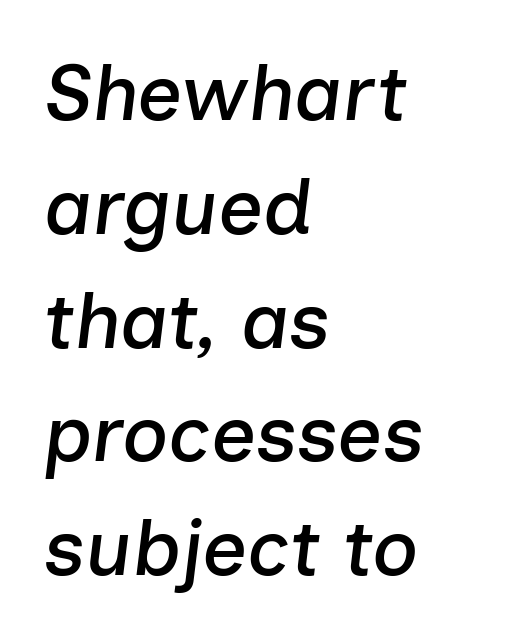
Leftover space on each line is placed entirely after the last word. The space between consecutive lines is moderate. Default kerning and tracking; the words read as compact shapes. Lines of text with bare space underneath.
